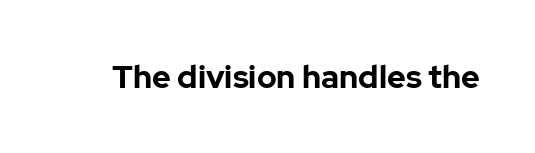
The image shows 32 px bold sans-serif type, upright; set normal letter spacing, not underlined; low stroke contrast and a medium x-height.
